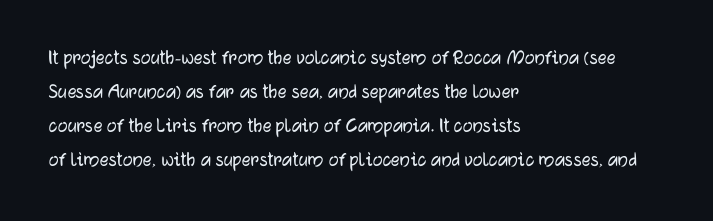
Q: Is the text italic (slanted)? A: No, it is upright.
Q: Is the text underlined? A: No.
Q: How is the paragraph aligned? A: Left-aligned.
Q: Is the spacing between letters normal or unusually wide? A: Normal.
Q: Is the spacing between lines tight, normal or loose? A: Normal.
